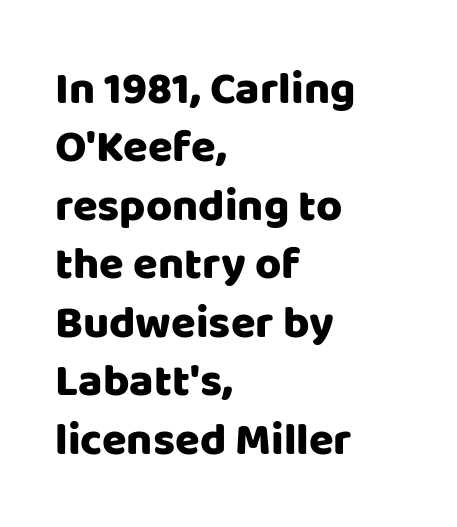
{"serif": "no", "italic": "no", "width": "normal", "stroke_contrast": "low", "x_height": "large", "monospaced": "no", "underline": "no", "align": "left", "line_spacing": "normal", "line_spacing_ratio": 1.3, "letter_spacing": "normal", "letter_spacing_em": 0.0, "glyph_px": 45}
